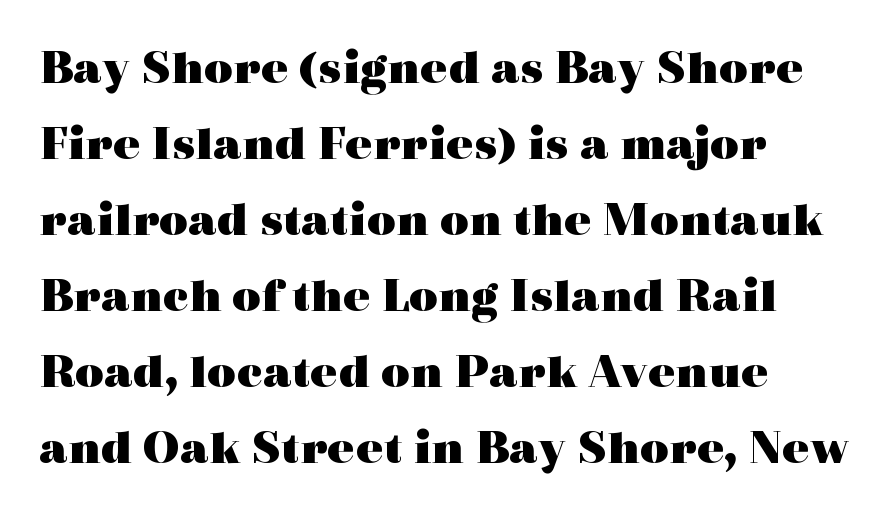
These lines stack with their left ends in a neat column. The face used here has the dense, thick strokes of a bold. This is roman type, the default non-slanted kind. Examine the stroke ends and you'll spot serifs. Quick note: underline off. Does extra space separate the letters? No, they use regular spacing.
